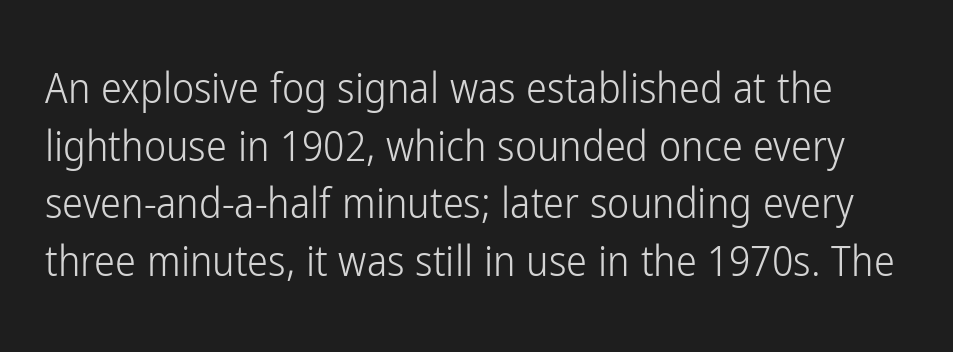
Serif or sans? Sans — the stroke terminals are bare. A typesetter would call this proportional, since set widths differ per character. Lines of text with bare space underneath. Tracking value appears to be zero — textbook default spacing. Regarding leading, the lines here are spaced in the standard way.
